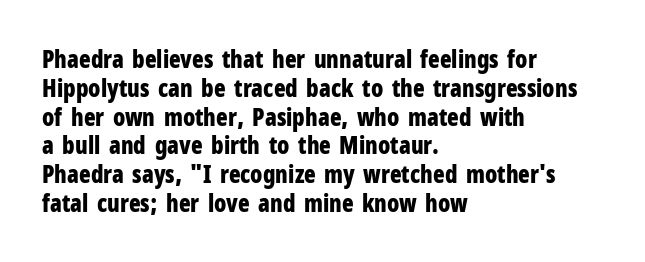
{"italic": "no", "bold": "yes", "underline": "no", "align": "left", "line_spacing_ratio": 1.2, "letter_spacing": "normal", "letter_spacing_em": 0.0, "glyph_px": 24}
